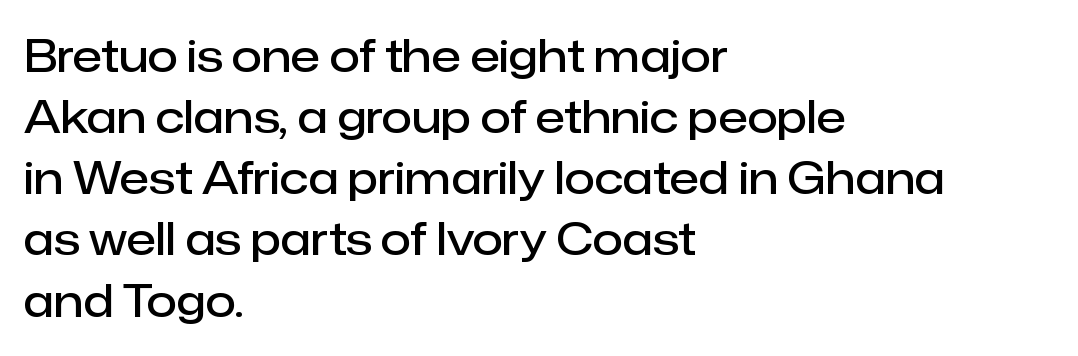
Inter-character spacing is left at the font's built-in metrics. Each letter keeps its own natural width here, so spacing adapts to shape. Whoever set this chose a conventional vertical rhythm. Horizontally, the lines are justified to the leading edge only. Has an underline been added? It has not. Tall strokes in this sample are plumb rather than angled.
